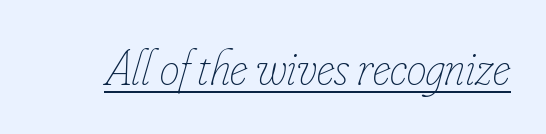
Q: Is the text bold? A: No.
Q: Is the text italic (slanted)? A: Yes, it leans right by about 16 degrees.
Q: Is the text underlined? A: Yes.
Q: Is the spacing between letters normal or unusually wide? A: Normal.
Q: Width (condensed, normal, or wide)? A: Condensed.
Q: Stroke contrast? A: Low.
Q: x-height? A: Small.
Q: Monospaced? A: No.
